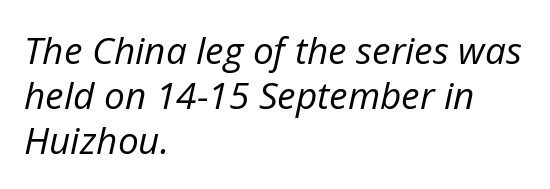
Q: Is the text bold? A: No.
Q: Is the text italic (slanted)? A: Yes, it leans right by about 12 degrees.
Q: Is the text underlined? A: No.
Q: How is the paragraph aligned? A: Left-aligned.
Q: Is the spacing between letters normal or unusually wide? A: Normal.
Q: Width (condensed, normal, or wide)? A: Normal.
Q: Stroke contrast? A: Low.
Q: x-height? A: Medium.
Q: Monospaced? A: No.
